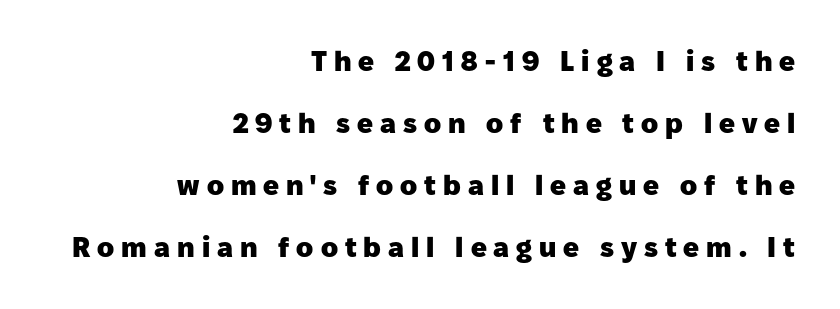
The image shows 28 px heavy sans-serif type, upright; set right-aligned, loose line spacing (2.22x), unusually wide letter spacing (+0.25 em), not underlined; low stroke contrast and a medium x-height.
